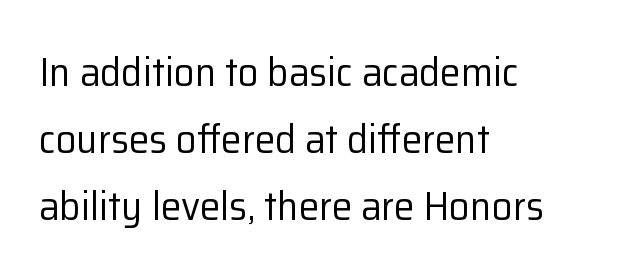
Q: Is the text bold? A: No.
Q: Is the text italic (slanted)? A: No, it is upright.
Q: Is the typeface a serif or a sans-serif typeface? A: Sans-serif.
Q: Is the text underlined? A: No.
Q: How is the paragraph aligned? A: Left-aligned.
Q: Is the spacing between letters normal or unusually wide? A: Normal.
Q: Is the spacing between lines tight, normal or loose? A: Normal.
Q: Width (condensed, normal, or wide)? A: Normal.
Q: Stroke contrast? A: Low.
Q: x-height? A: Medium.
Q: Monospaced? A: No.
